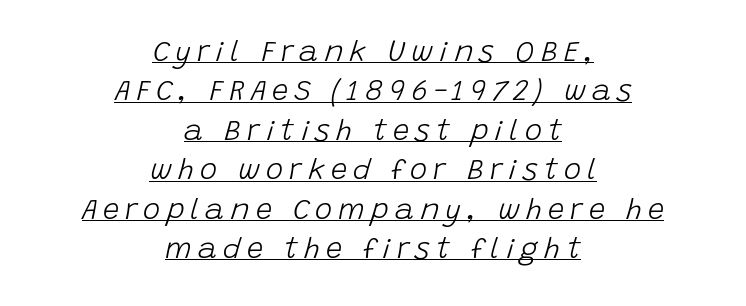
Stroke thickness stays within the range of a standard reading face or lighter. Horizontal alignment here is central, giving a formal, balanced look. Look at the tracking — it's clearly loosened, letters drifting apart. Varying glyph widths throughout — classic text-font behaviour. The whole block is typeset with a tilt.
